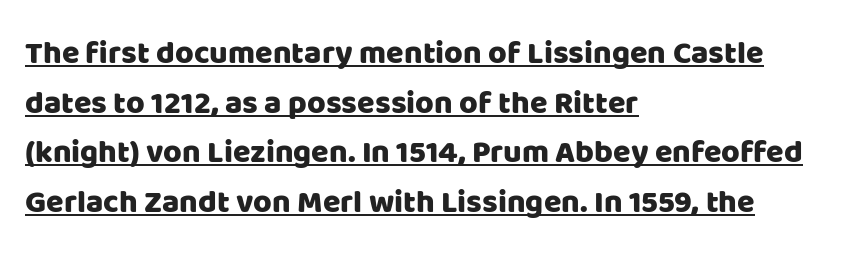
{"serif": "no", "italic": "no", "width": "normal", "stroke_contrast": "low", "x_height": "large", "monospaced": "no", "underline": "yes", "align": "left", "line_spacing": "normal", "line_spacing_ratio": 1.55, "letter_spacing": "normal", "letter_spacing_em": 0.0, "glyph_px": 32}
